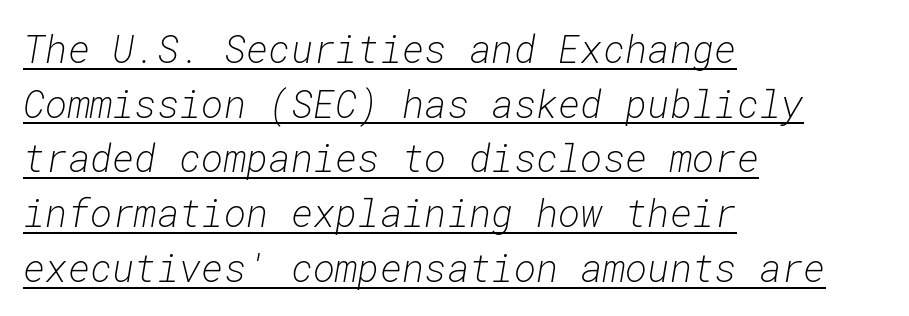
Q: Is the text bold? A: No.
Q: Is the text italic (slanted)? A: Yes, it leans right by about 10 degrees.
Q: Is the text underlined? A: Yes.
Q: How is the paragraph aligned? A: Left-aligned.
Q: Is the spacing between letters normal or unusually wide? A: Normal.
Q: Is the spacing between lines tight, normal or loose? A: Normal.
Q: Width (condensed, normal, or wide)? A: Normal.
Q: Stroke contrast? A: Low.
Q: x-height? A: Medium.
Q: Monospaced? A: Yes.
